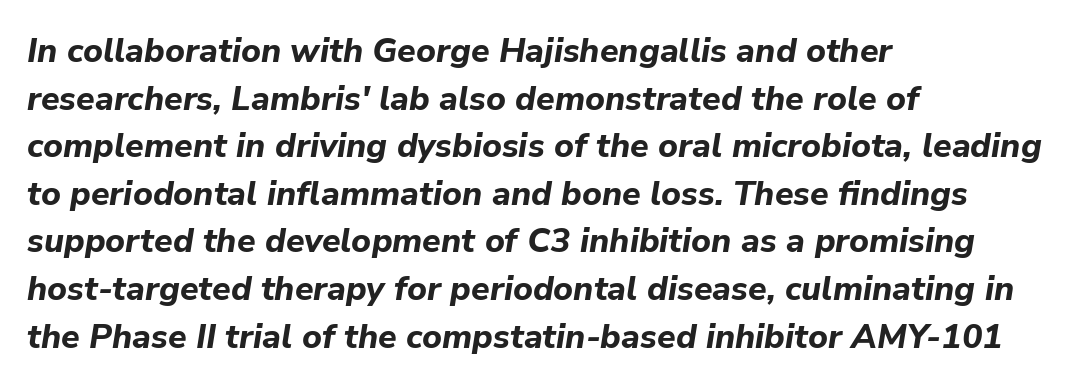
Q: Is the text bold? A: Yes.
Q: Is the text italic (slanted)? A: Yes, it leans right by about 9 degrees.
Q: Is the text underlined? A: No.
Q: How is the paragraph aligned? A: Left-aligned.
Q: Is the spacing between letters normal or unusually wide? A: Normal.
Q: Is the spacing between lines tight, normal or loose? A: Normal.
Q: Width (condensed, normal, or wide)? A: Normal.
Q: Stroke contrast? A: Low.
Q: x-height? A: Medium.
Q: Monospaced? A: No.
